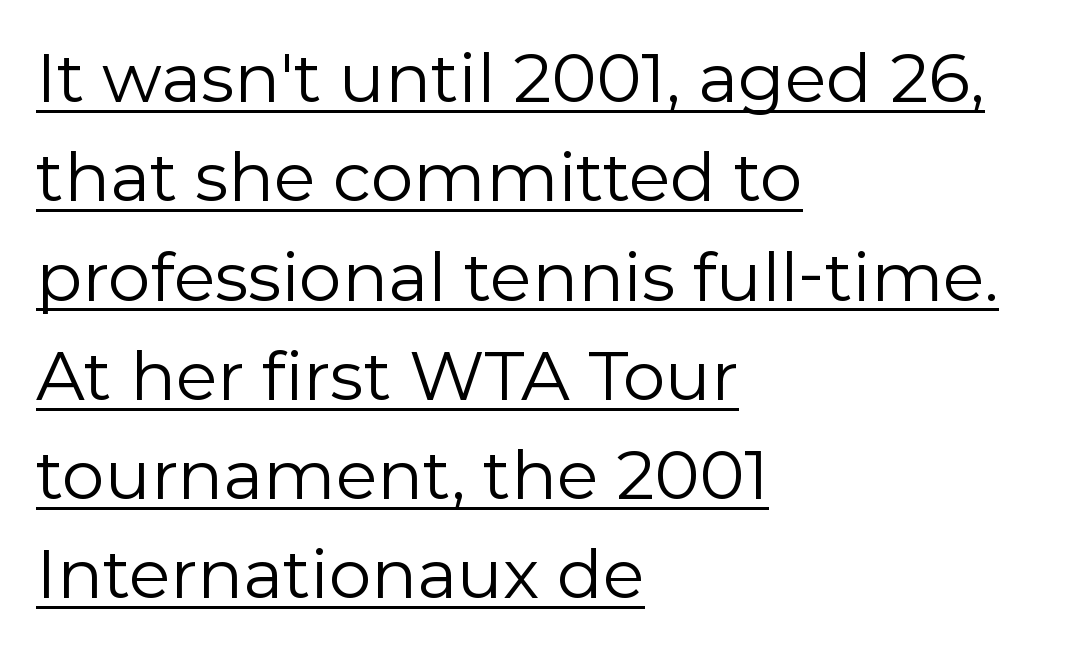
Q: Is the text bold? A: No.
Q: Is the text italic (slanted)? A: No, it is upright.
Q: Is the typeface a serif or a sans-serif typeface? A: Sans-serif.
Q: Is the text underlined? A: Yes.
Q: How is the paragraph aligned? A: Left-aligned.
Q: Is the spacing between letters normal or unusually wide? A: Normal.
Q: Is the spacing between lines tight, normal or loose? A: Normal.
Q: Width (condensed, normal, or wide)? A: Normal.
Q: Stroke contrast? A: Low.
Q: x-height? A: Medium.
Q: Monospaced? A: No.
